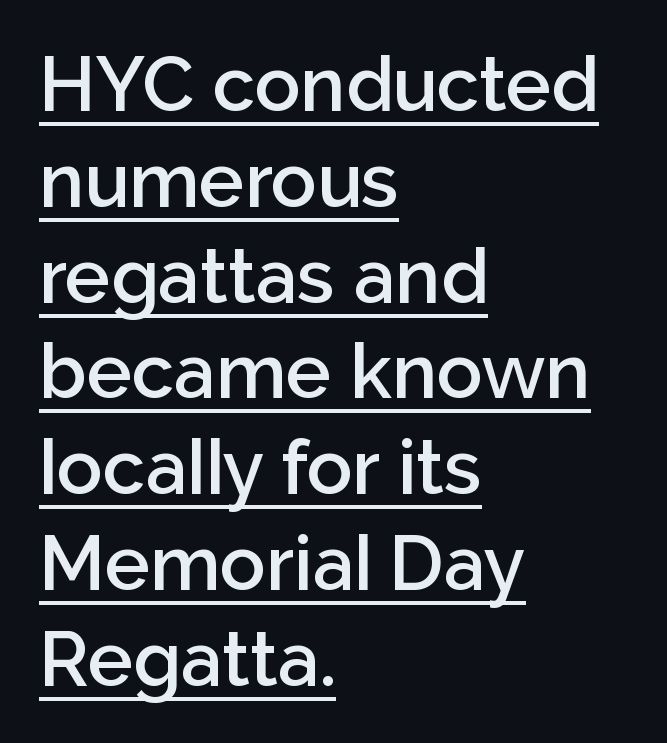
{"serif": "no", "italic": "no", "bold": "semi", "weight": "semibold", "width": "normal", "stroke_contrast": "low", "x_height": "medium", "monospaced": "no", "underline": "yes", "align": "left", "line_spacing": "normal", "line_spacing_ratio": 1.26, "letter_spacing": "normal", "letter_spacing_em": 0.0, "glyph_px": 76}
